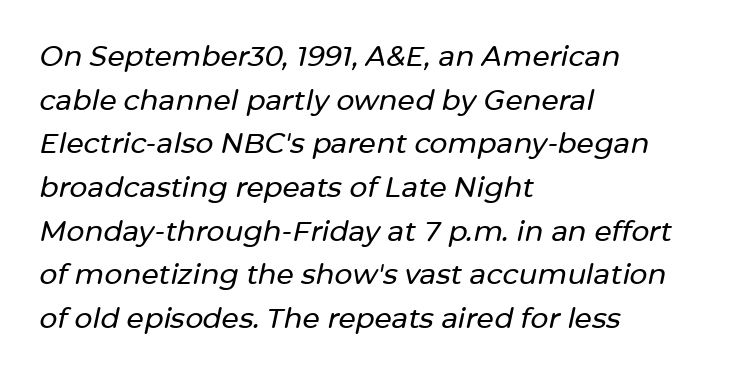
Q: Is the text italic (slanted)? A: Yes, it leans right by about 12 degrees.
Q: Is the text underlined? A: No.
Q: How is the paragraph aligned? A: Left-aligned.
Q: Is the spacing between letters normal or unusually wide? A: Normal.
Q: Is the spacing between lines tight, normal or loose? A: Normal.
Q: Width (condensed, normal, or wide)? A: Normal.
Q: Stroke contrast? A: Low.
Q: x-height? A: Medium.
Q: Monospaced? A: No.
